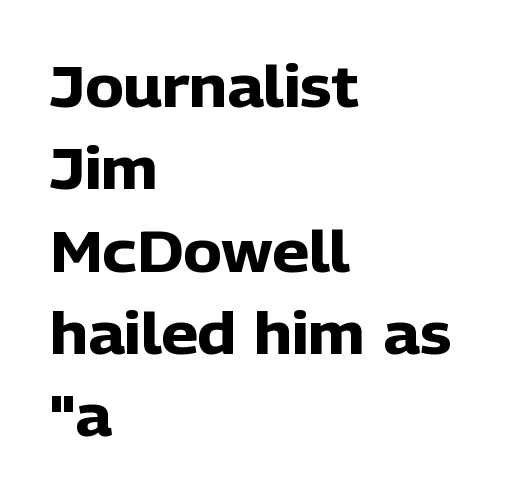
Q: Is the text bold? A: Yes.
Q: Is the text italic (slanted)? A: No, it is upright.
Q: Is the typeface a serif or a sans-serif typeface? A: Sans-serif.
Q: Is the text underlined? A: No.
Q: How is the paragraph aligned? A: Left-aligned.
Q: Is the spacing between letters normal or unusually wide? A: Normal.
Q: Is the spacing between lines tight, normal or loose? A: Normal.
Q: Width (condensed, normal, or wide)? A: Normal.
Q: Stroke contrast? A: Low.
Q: x-height? A: Medium.
Q: Monospaced? A: No.
